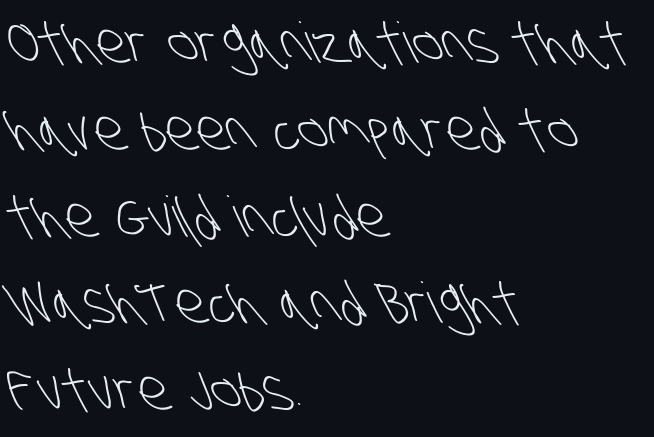
{"serif": "no", "bold": "no", "weight": "light", "width": "condensed", "stroke_contrast": "low", "x_height": "large", "monospaced": "no", "underline": "no", "align": "left", "line_spacing": "normal", "line_spacing_ratio": 1.55, "letter_spacing": "normal", "letter_spacing_em": 0.0, "glyph_px": 56}
